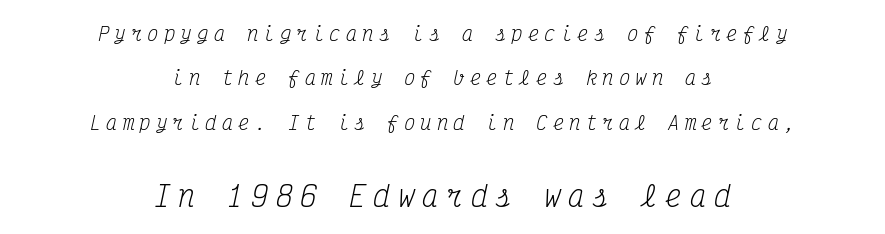
Q: Is the text bold? A: No.
Q: Is the text italic (slanted)? A: Yes, it leans right by about 12 degrees.
Q: Is the typeface a serif or a sans-serif typeface? A: Serif.
Q: Is the text underlined? A: No.
Q: How is the paragraph aligned? A: Centered.
Q: Is the spacing between letters normal or unusually wide? A: Unusually wide.
Q: Is the spacing between lines tight, normal or loose? A: Loose.
Q: Which block of text is set in a larger size, the first (top) or the second (bottom)? A: The second (bottom) one.
Q: Width (condensed, normal, or wide)? A: Condensed.
Q: Stroke contrast? A: Medium.
Q: x-height? A: Medium.
Q: Monospaced? A: Yes.
